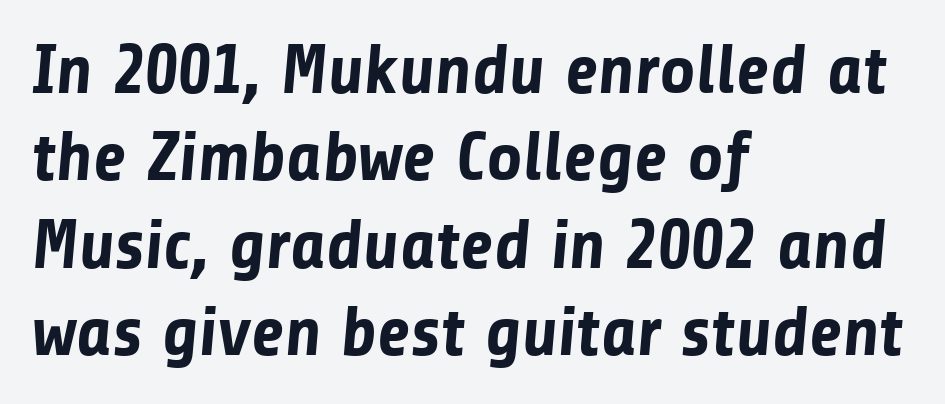
The image shows 70 px bold sans-serif type; set left-aligned, normal line spacing (1.25x), normal letter spacing, not underlined; low stroke contrast and a medium x-height.
